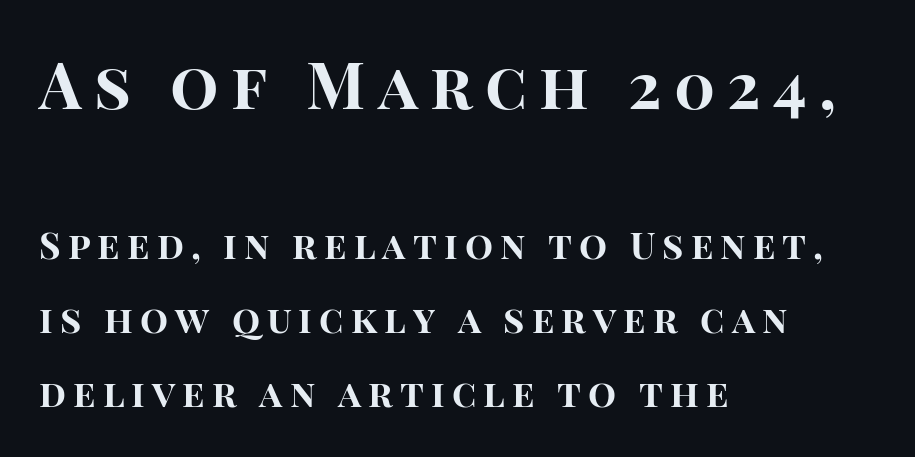
The image shows 64 px bold sans-serif type, upright; set left-aligned, loose line spacing (2.0x), not underlined; the first (top) block is 1.73x larger; high stroke contrast and a large x-height.
